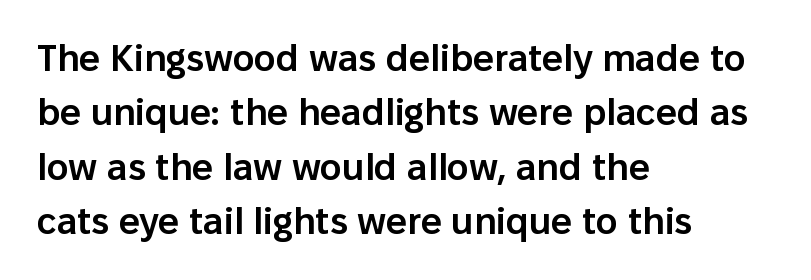
{"serif": "no", "italic": "no", "bold": "semi", "weight": "semibold", "width": "normal", "stroke_contrast": "low", "x_height": "medium", "monospaced": "no", "underline": "no", "align": "left", "line_spacing": "normal", "line_spacing_ratio": 1.47, "letter_spacing": "normal", "letter_spacing_em": 0.0, "glyph_px": 37}
